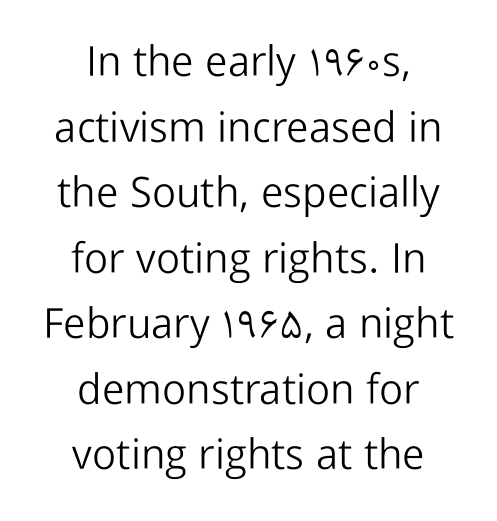
The specimen omits any rule beneath the text block's lines. Visually the block forms a symmetrical silhouette, jagged on both flanks. Do the characters align in a grid? No, the font is proportional. The designer left line spacing at the default. The horizontal fit of the characters is conventional and even. Grotesque or geometric, the face here clearly has no serifs.
